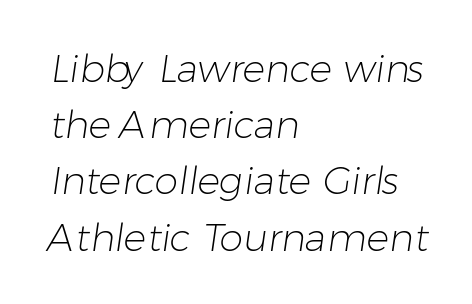
Q: Is the text bold? A: No.
Q: Is the typeface a serif or a sans-serif typeface? A: Sans-serif.
Q: Is the text underlined? A: No.
Q: How is the paragraph aligned? A: Left-aligned.
Q: Is the spacing between letters normal or unusually wide? A: Normal.
Q: Is the spacing between lines tight, normal or loose? A: Normal.
Q: Width (condensed, normal, or wide)? A: Normal.
Q: Stroke contrast? A: Low.
Q: x-height? A: Medium.
Q: Monospaced? A: No.
